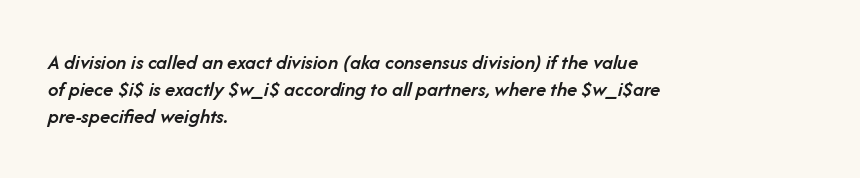
{"italic": "yes", "lean": "right", "slant_degrees": 14, "bold": "semi", "underline": "no", "align": "left", "line_spacing": "normal", "line_spacing_ratio": 1.28, "letter_spacing": "normal", "letter_spacing_em": 0.0, "glyph_px": 21}
